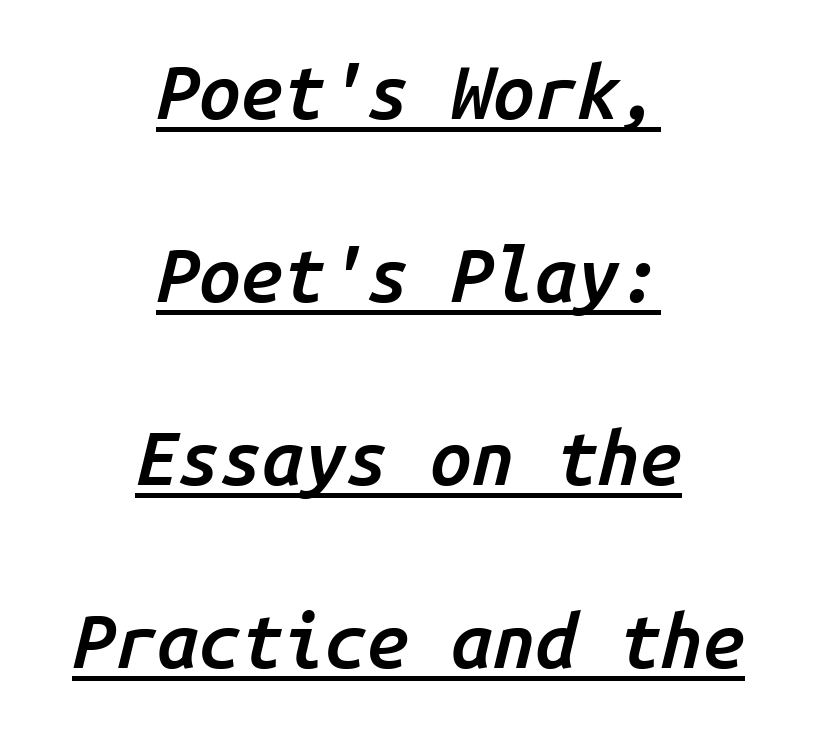
Q: Is the text bold? A: Semi-bold.
Q: Is the text italic (slanted)? A: Yes, it leans right by about 14 degrees.
Q: Is the text underlined? A: Yes.
Q: How is the paragraph aligned? A: Centered.
Q: Is the spacing between letters normal or unusually wide? A: Normal.
Q: Is the spacing between lines tight, normal or loose? A: Loose.
Q: Width (condensed, normal, or wide)? A: Normal.
Q: Stroke contrast? A: Low.
Q: x-height? A: Medium.
Q: Monospaced? A: Yes.
